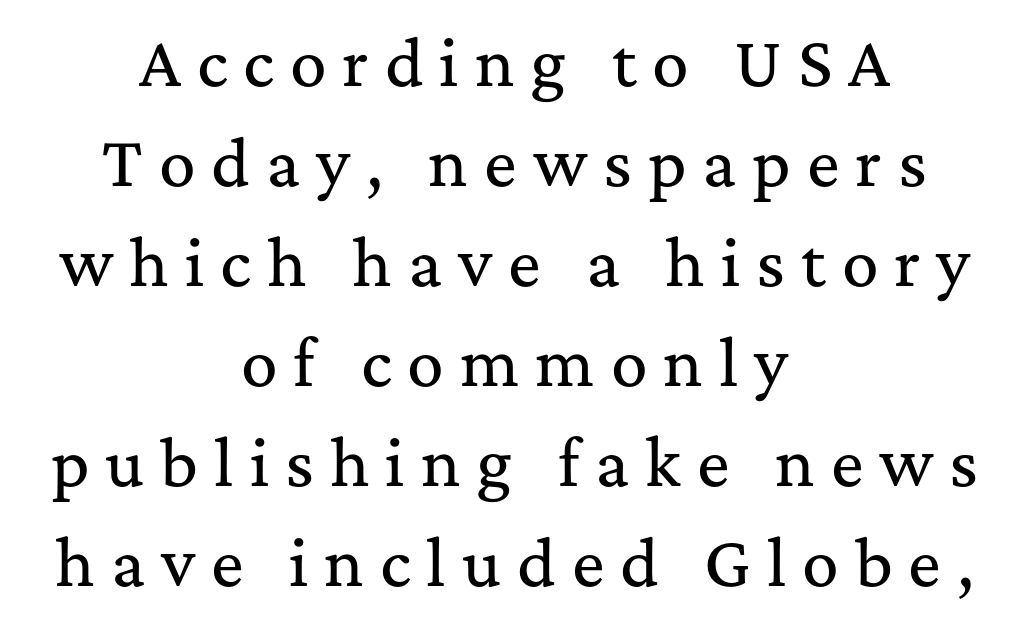
The image shows 61 px serif type, upright; set centered, normal line spacing (1.64x), unusually wide letter spacing (+0.26 em), not underlined; medium stroke contrast and a medium x-height.
